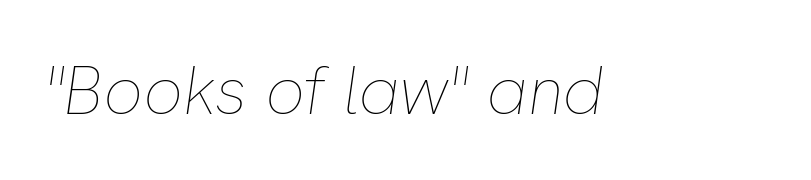
{"italic": "yes", "lean": "right", "slant_degrees": 8, "bold": "no", "weight": "thin", "width": "normal", "stroke_contrast": "low", "x_height": "medium", "monospaced": "no", "underline": "no", "letter_spacing": "normal", "letter_spacing_em": 0.0, "glyph_px": 69}
